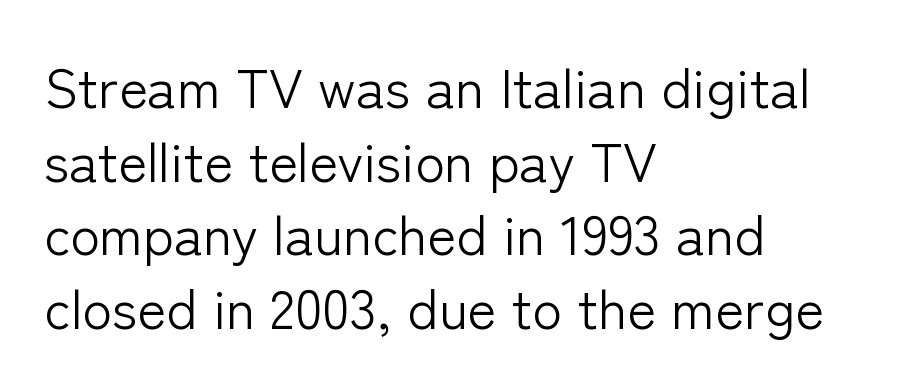
The image shows 55 px light sans-serif type, upright; set left-aligned, normal line spacing (1.34x), normal letter spacing, not underlined; low stroke contrast and a medium x-height.
